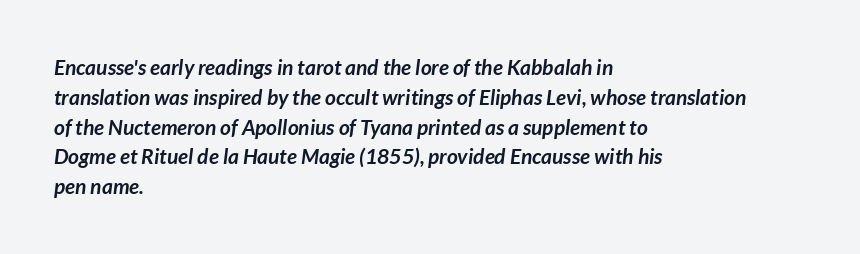
The image shows 21 px bold type, italic (leaning right); set left-aligned, normal line spacing (1.42x), normal letter spacing, not underlined.
